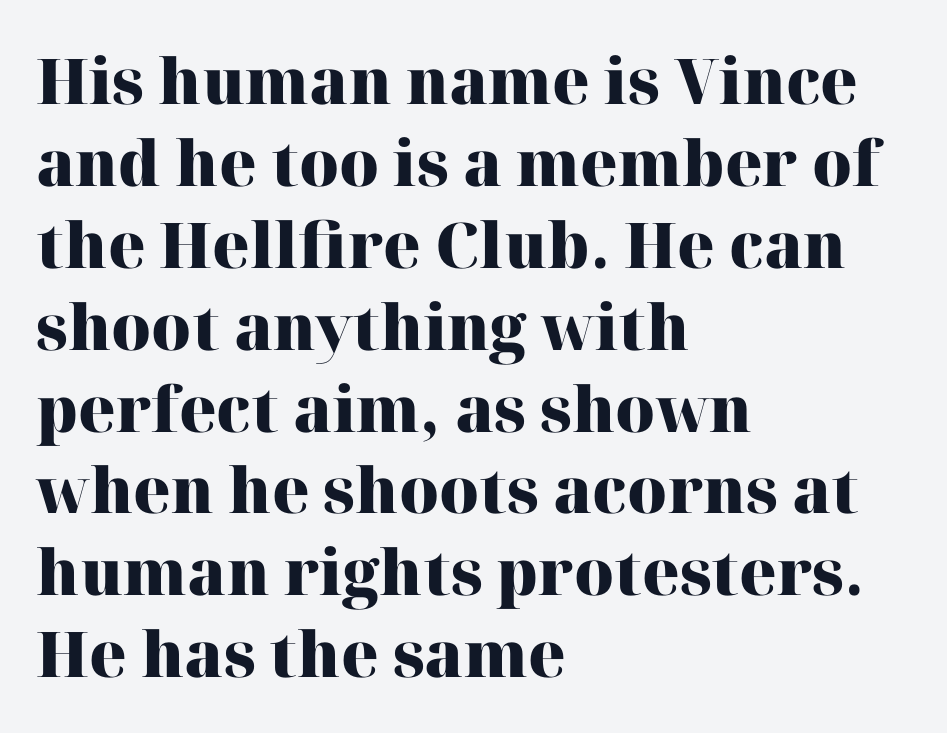
Q: Is the text bold? A: Yes.
Q: Is the text italic (slanted)? A: No, it is upright.
Q: Is the typeface a serif or a sans-serif typeface? A: Serif.
Q: Is the text underlined? A: No.
Q: How is the paragraph aligned? A: Left-aligned.
Q: Is the spacing between letters normal or unusually wide? A: Normal.
Q: Is the spacing between lines tight, normal or loose? A: Normal.
Q: Width (condensed, normal, or wide)? A: Normal.
Q: Stroke contrast? A: High.
Q: x-height? A: Medium.
Q: Monospaced? A: No.
